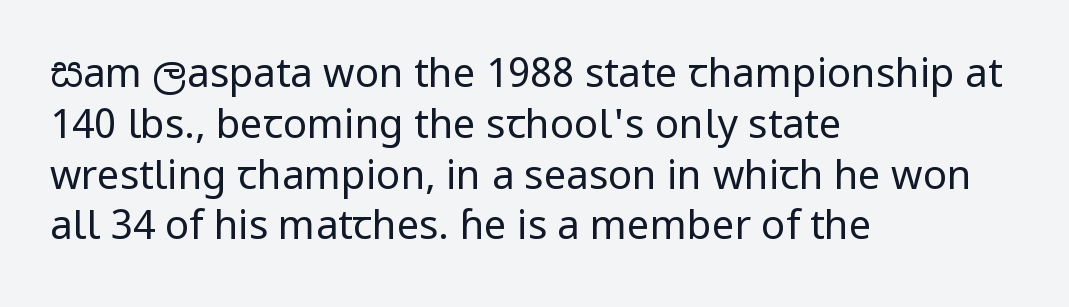
Varying glyph widths throughout — classic text-font behaviour. Students, observe: this is what conventionally led text looks like. The glyphs in this specimen are sans serif. Check under the words: just untouched page. This sample is left-justified, so line endings fall wherever the words run out. Inter-character spacing is left at the font's built-in metrics.
